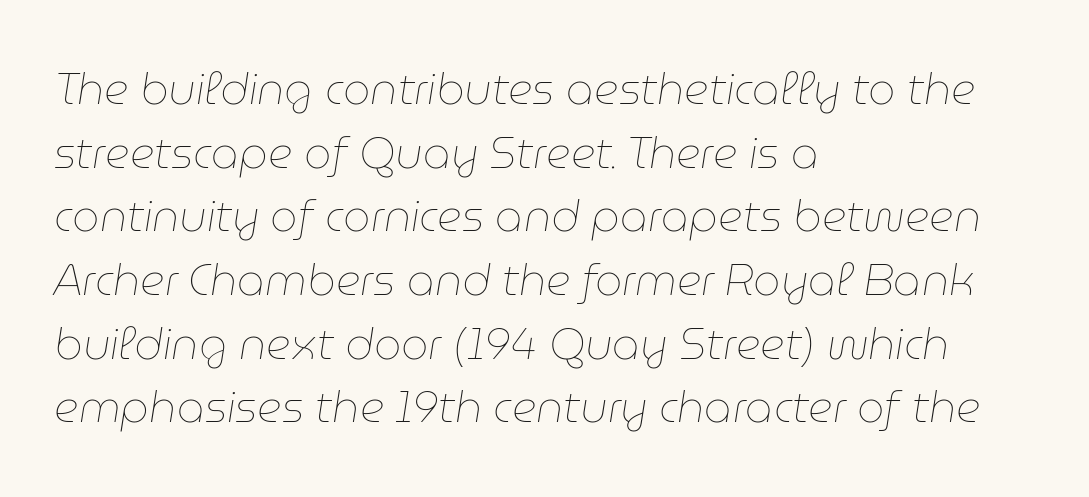
{"italic": "yes", "lean": "right", "slant_degrees": 9, "bold": "no", "weight": "thin", "width": "normal", "stroke_contrast": "low", "x_height": "medium", "monospaced": "no", "underline": "no", "align": "left", "line_spacing": "normal", "line_spacing_ratio": 1.48, "letter_spacing": "normal", "letter_spacing_em": 0.0, "glyph_px": 43}
